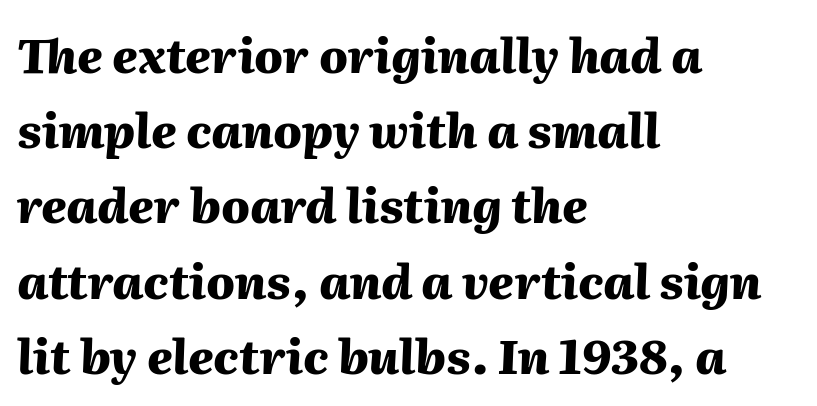
Q: Is the text bold? A: Yes.
Q: Is the text italic (slanted)? A: Yes, it leans right by about 2 degrees.
Q: Is the text underlined? A: No.
Q: How is the paragraph aligned? A: Left-aligned.
Q: Is the spacing between letters normal or unusually wide? A: Normal.
Q: Is the spacing between lines tight, normal or loose? A: Normal.
Q: Width (condensed, normal, or wide)? A: Normal.
Q: Stroke contrast? A: Medium.
Q: x-height? A: Medium.
Q: Monospaced? A: No.
